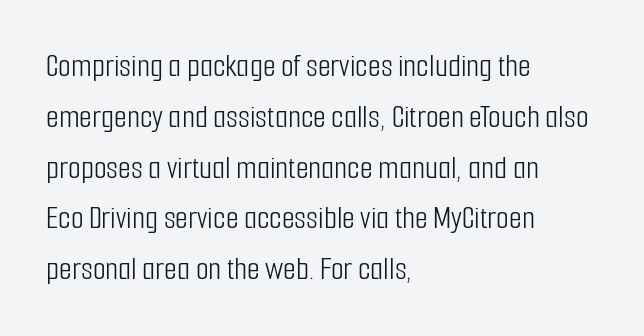
Q: Is the text bold? A: No.
Q: Is the text italic (slanted)? A: No, it is upright.
Q: Is the typeface a serif or a sans-serif typeface? A: Sans-serif.
Q: Is the text underlined? A: No.
Q: How is the paragraph aligned? A: Left-aligned.
Q: Is the spacing between letters normal or unusually wide? A: Normal.
Q: Is the spacing between lines tight, normal or loose? A: Normal.
Q: Width (condensed, normal, or wide)? A: Condensed.
Q: Stroke contrast? A: Low.
Q: x-height? A: Medium.
Q: Monospaced? A: No.
